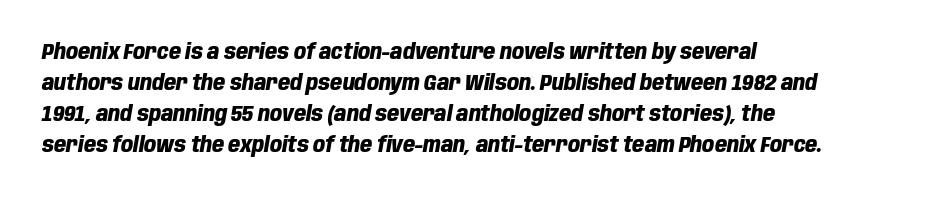
In terms of leading, this rendering sits right in the middle. Posture: slanted. The strip under each line holds only bare page. The face used here has the dense, thick strokes of a bold. Words appear dense and cohesive because spacing is normal.
